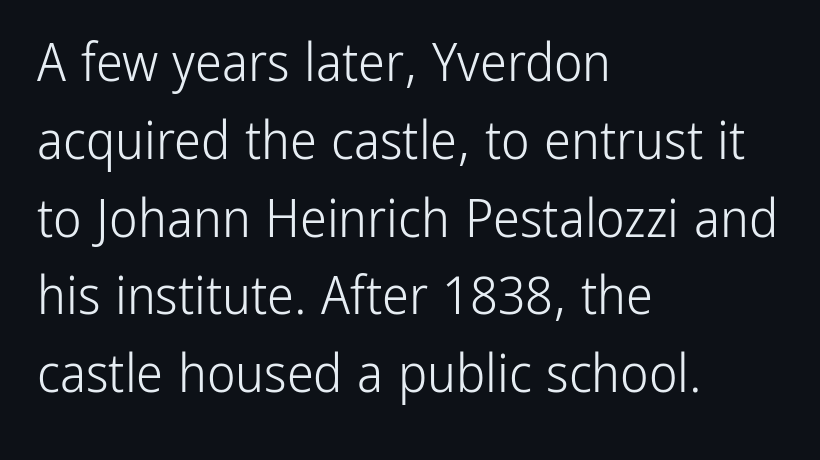
The image shows 54 px light, condensed sans-serif type, upright; set left-aligned, normal line spacing (1.44x), normal letter spacing, not underlined; low stroke contrast and a medium x-height.
